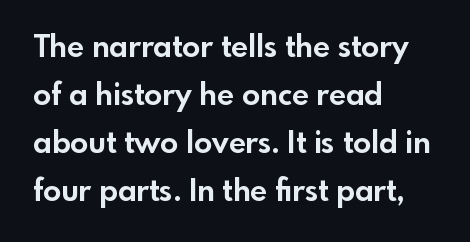
Q: Is the text bold? A: Yes.
Q: Is the text italic (slanted)? A: No, it is upright.
Q: Is the typeface a serif or a sans-serif typeface? A: Sans-serif.
Q: Is the text underlined? A: No.
Q: How is the paragraph aligned? A: Left-aligned.
Q: Is the spacing between letters normal or unusually wide? A: Normal.
Q: Is the spacing between lines tight, normal or loose? A: Normal.
Q: Width (condensed, normal, or wide)? A: Normal.
Q: x-height? A: Small.
Q: Monospaced? A: No.
